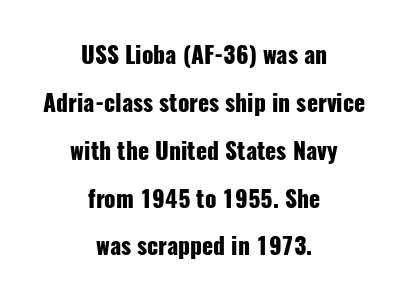
Tracking value appears to be zero — textbook default spacing. Posture: vertical. If you measured baseline to baseline, you'd find a long distance. The lines are quadded center. Any mark beneath the type? The region is blank.
